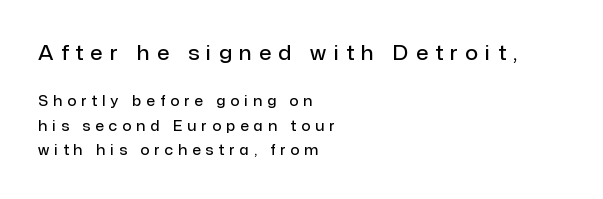
Q: Is the text bold? A: Semi-bold.
Q: Is the text italic (slanted)? A: No, it is upright.
Q: Is the text underlined? A: No.
Q: How is the paragraph aligned? A: Left-aligned.
Q: Is the spacing between letters normal or unusually wide? A: Unusually wide.
Q: Which block of text is set in a larger size, the first (top) or the second (bottom)? A: The first (top) one.
